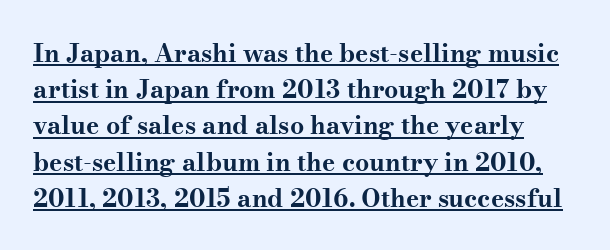
The image shows 25 px bold type, upright; set normal line spacing (1.45x), normal letter spacing, underlined.
